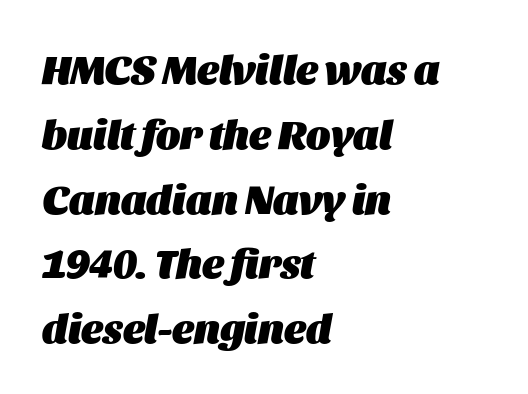
{"italic": "yes", "lean": "right", "slant_degrees": 11, "bold": "yes", "weight": "heavy", "width": "normal", "stroke_contrast": "medium", "x_height": "large", "monospaced": "no", "underline": "no", "align": "left", "line_spacing": "normal", "line_spacing_ratio": 1.58, "letter_spacing": "normal", "letter_spacing_em": 0.0, "glyph_px": 41}
